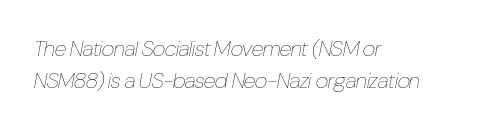
Posture: slanted. Ink coverage per letter is moderate at most. Rule under the text: the space is simply empty. The rendering anchors every line to the left-hand side. Between one letter and the next there's only the usual sliver of space.
